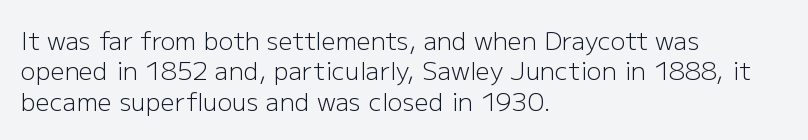
The image shows 25 px text type, upright; set left-aligned, line spacing 1.22x, normal letter spacing, not underlined.
